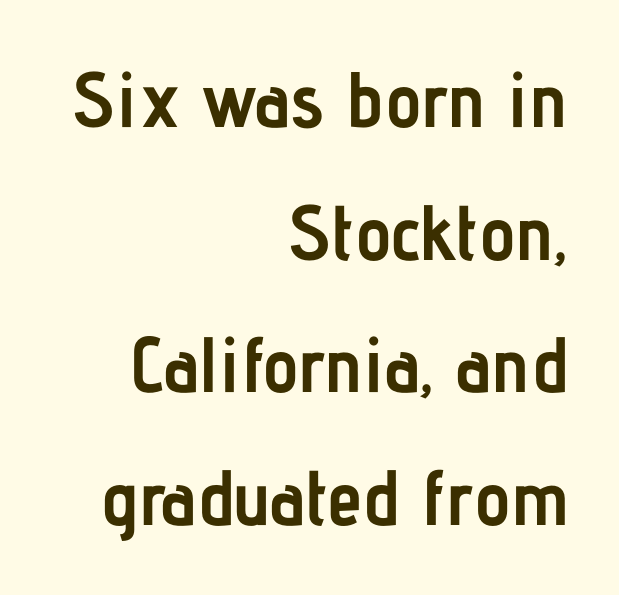
The image shows 78 px semibold, condensed sans-serif type, upright; set right-aligned, normal line spacing (1.7x), normal letter spacing, not underlined; low stroke contrast and a medium x-height.
